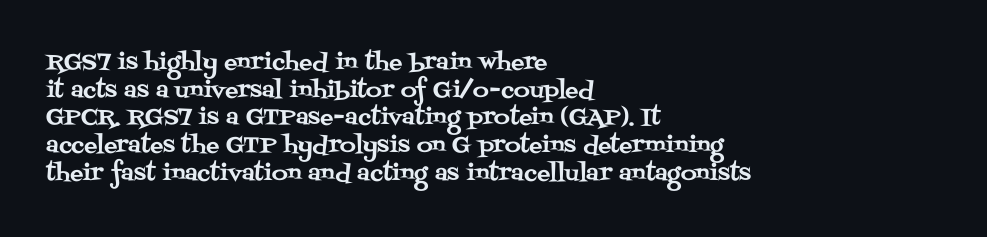
Regarding leading, the lines here are spaced in the standard way. The space beneath each line is pristine and unruled. Tracking value appears to be zero — textbook default spacing. The setting favours the left margin, as ordinary paragraphs usually do.
